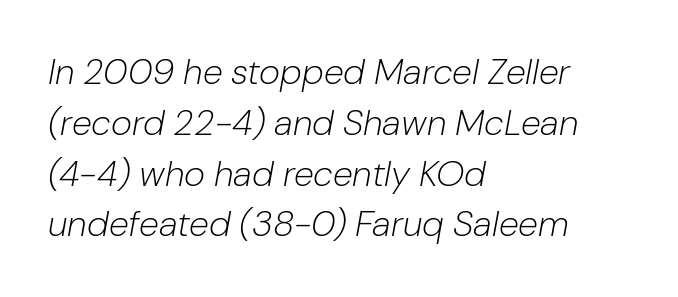
The image shows 36 px light type, italic (leaning right); set left-aligned, normal line spacing (1.41x), normal letter spacing, not underlined; low stroke contrast and a medium x-height.
